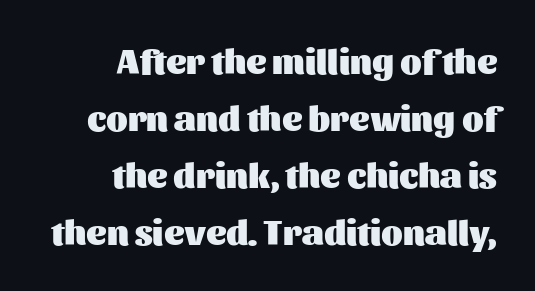
Tall strokes in this sample are plumb rather than angled. All the whitespace from short lines collects on the left. Regarding leading, the lines here are spaced in the standard way. Each row of text sits above clean, open space. Is this a fixed-width face? No — the glyphs have proportional, varying widths.
